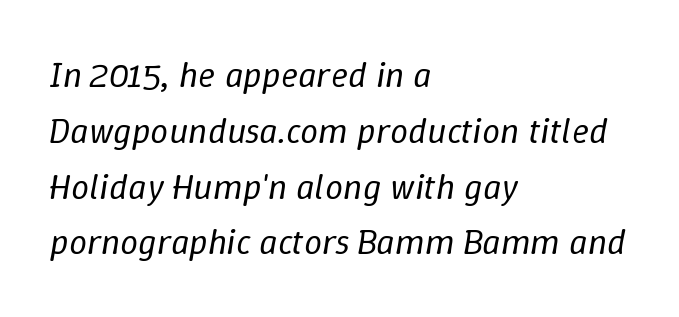
Q: Is the text bold? A: No.
Q: Is the text italic (slanted)? A: Yes, it leans right by about 9 degrees.
Q: Is the text underlined? A: No.
Q: How is the paragraph aligned? A: Left-aligned.
Q: Is the spacing between letters normal or unusually wide? A: Normal.
Q: Is the spacing between lines tight, normal or loose? A: Normal.
Q: Width (condensed, normal, or wide)? A: Normal.
Q: Stroke contrast? A: Low.
Q: x-height? A: Medium.
Q: Monospaced? A: No.
